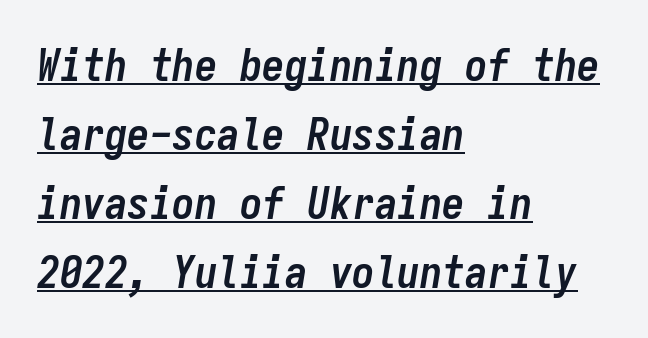
{"italic": "yes", "lean": "right", "slant_degrees": 9, "bold": "yes", "weight": "semibold", "width": "condensed", "stroke_contrast": "low", "x_height": "medium", "monospaced": "yes", "underline": "yes", "align": "left", "line_spacing": "normal", "line_spacing_ratio": 1.53, "letter_spacing": "normal", "letter_spacing_em": 0.0, "glyph_px": 45}
